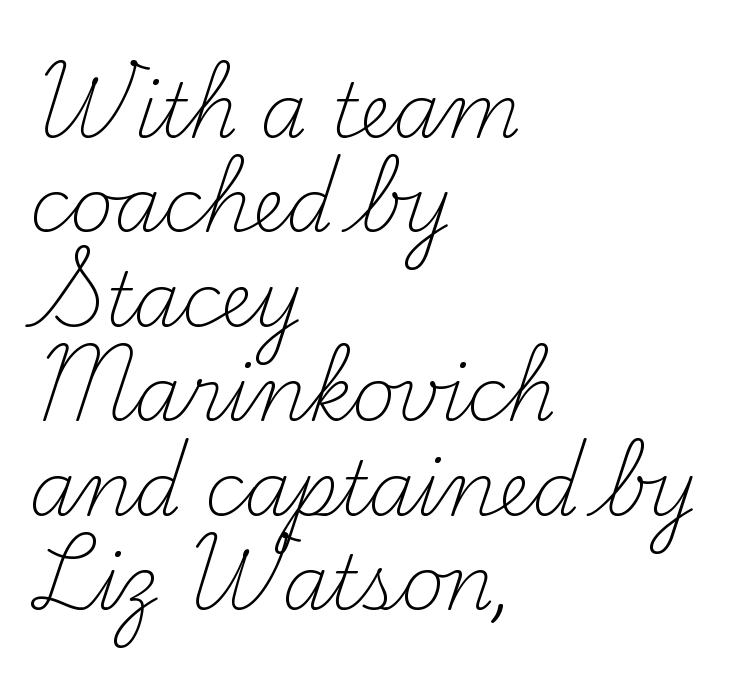
{"bold": "no", "weight": "light", "width": "normal", "stroke_contrast": "medium", "x_height": "small", "monospaced": "no", "underline": "no", "align": "left", "line_spacing": "normal", "line_spacing_ratio": 1.26, "letter_spacing": "normal", "letter_spacing_em": 0.0, "glyph_px": 75}
